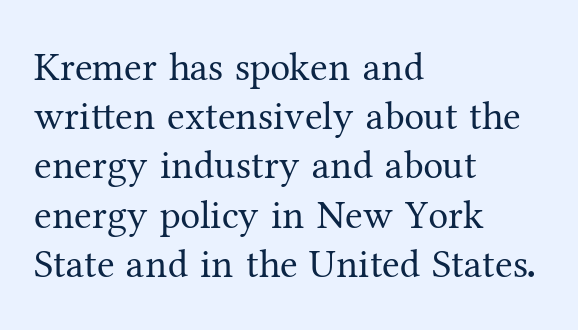
In terms of letterspacing, this is plain default setting. Descenders are the only things crossing below the line. The font is comparable to plain body text, perhaps lighter. Varying glyph widths throughout — classic text-font behaviour. Look at the bottom of the vertical strokes: they flare into serifs here. Visually the block forms a straight wall on the left and a jagged coastline on the right.
